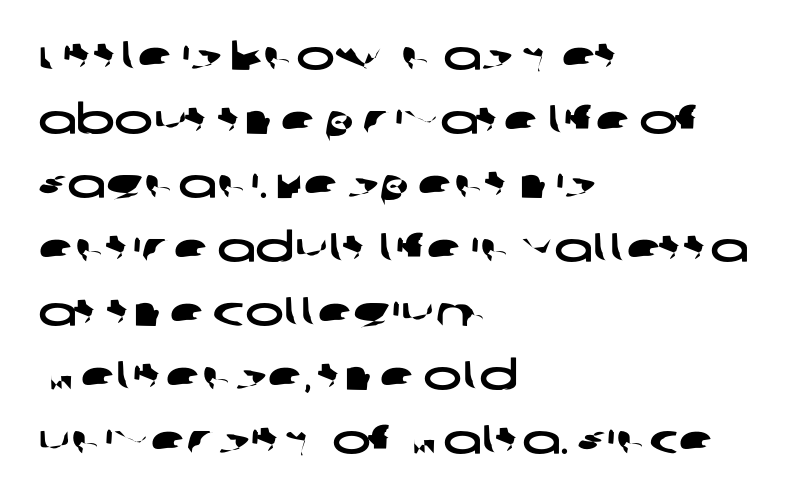
{"serif": "no", "width": "wide", "stroke_contrast": "low", "x_height": "large", "monospaced": "no", "underline": "no", "align": "left", "line_spacing": "normal", "line_spacing_ratio": 1.56, "letter_spacing": "normal", "letter_spacing_em": 0.0, "glyph_px": 41}
